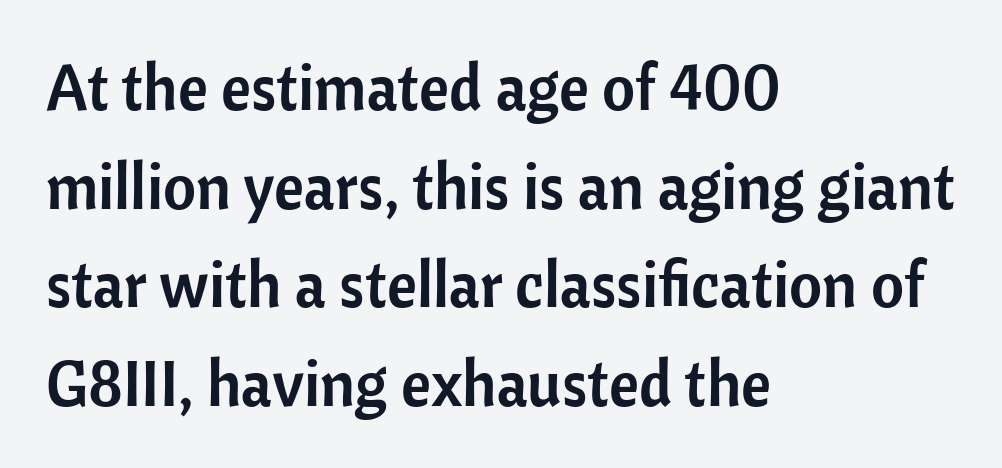
The image shows 64 px sans-serif type, upright; set left-aligned, normal line spacing (1.54x), normal letter spacing, not underlined; low stroke contrast and a medium x-height.
